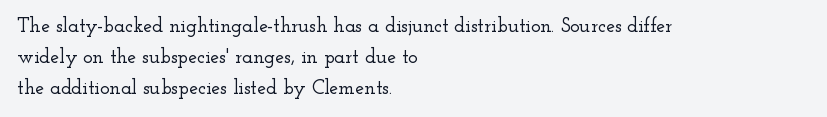
Q: Is the text italic (slanted)? A: No, it is upright.
Q: Is the text underlined? A: No.
Q: How is the paragraph aligned? A: Left-aligned.
Q: Is the spacing between letters normal or unusually wide? A: Normal.
Q: Is the spacing between lines tight, normal or loose? A: Normal.
